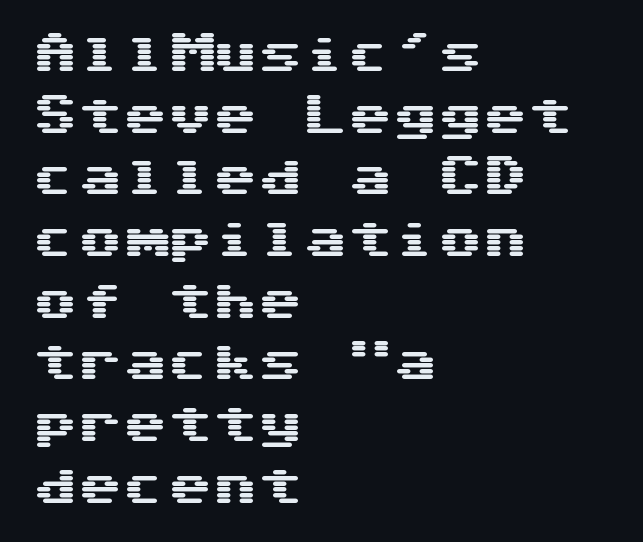
Q: Is the text italic (slanted)? A: No, it is upright.
Q: Is the typeface a serif or a sans-serif typeface? A: Sans-serif.
Q: Is the text underlined? A: No.
Q: How is the paragraph aligned? A: Left-aligned.
Q: Is the spacing between letters normal or unusually wide? A: Normal.
Q: Is the spacing between lines tight, normal or loose? A: Normal.
Q: Width (condensed, normal, or wide)? A: Wide.
Q: Stroke contrast? A: Medium.
Q: x-height? A: Medium.
